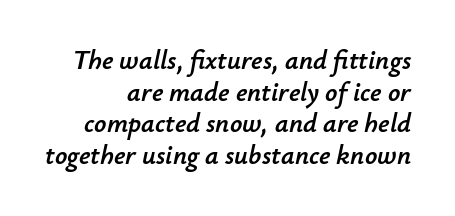
Short and long lines alike share a common ending point at right. The letters sit at their default tracking, neither squeezed nor spread. The area under the type is left untouched. The axis of the letterforms is tilted away from vertical.
